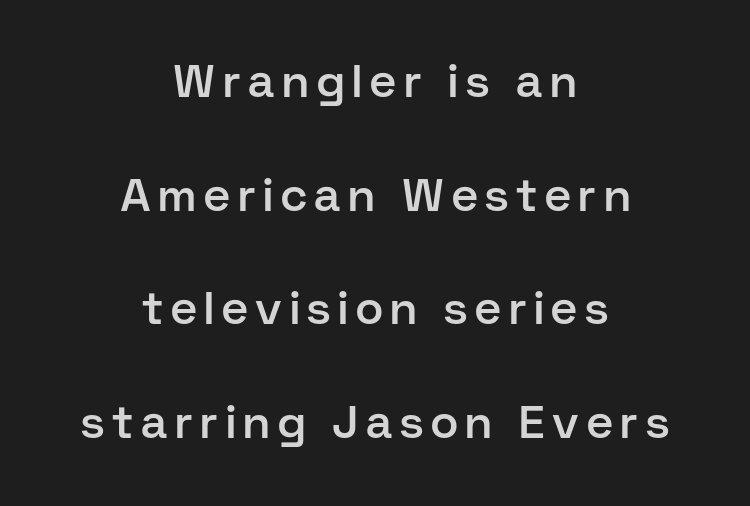
{"serif": "no", "italic": "no", "bold": "semi", "weight": "semibold", "width": "normal", "stroke_contrast": "low", "x_height": "medium", "monospaced": "no", "underline": "no", "align": "center", "line_spacing": "loose", "line_spacing_ratio": 2.47, "glyph_px": 46}
